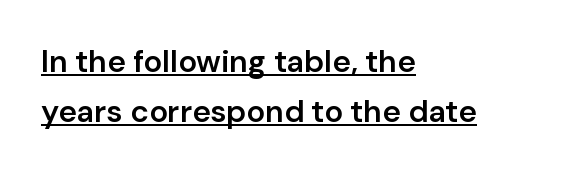
{"serif": "no", "italic": "no", "bold": "semi", "weight": "semibold", "width": "normal", "stroke_contrast": "low", "x_height": "medium", "monospaced": "no", "underline": "yes", "align": "left", "line_spacing": "normal", "line_spacing_ratio": 1.62, "letter_spacing": "normal", "letter_spacing_em": 0.0, "glyph_px": 31}
